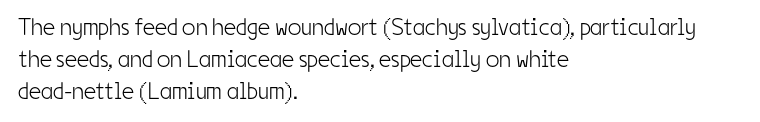
{"italic": "no", "bold": "no", "underline": "no", "align": "left", "line_spacing": "normal", "line_spacing_ratio": 1.33, "letter_spacing": "normal", "letter_spacing_em": 0.0, "glyph_px": 24}
